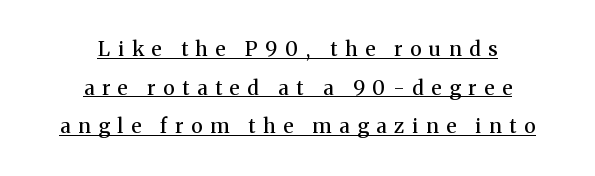
Q: Is the text bold? A: Semi-bold.
Q: Is the text italic (slanted)? A: No, it is upright.
Q: Is the text underlined? A: Yes.
Q: How is the paragraph aligned? A: Centered.
Q: Is the spacing between letters normal or unusually wide? A: Unusually wide.
Q: Is the spacing between lines tight, normal or loose? A: Loose.
